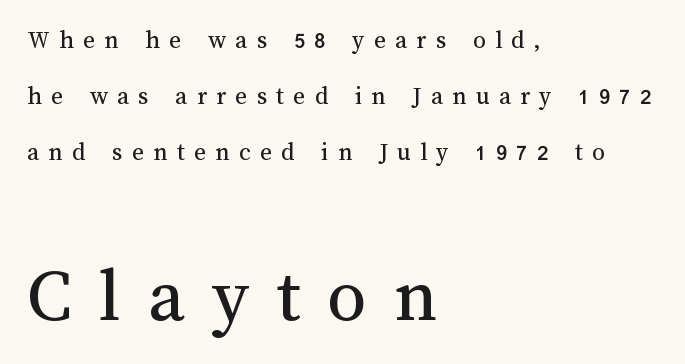
Q: Is the text bold? A: No.
Q: Is the text italic (slanted)? A: No, it is upright.
Q: Is the text underlined? A: No.
Q: How is the paragraph aligned? A: Left-aligned.
Q: Is the spacing between letters normal or unusually wide? A: Unusually wide.
Q: Is the spacing between lines tight, normal or loose? A: Loose.
Q: Which block of text is set in a larger size, the first (top) or the second (bottom)? A: The second (bottom) one.
Q: Width (condensed, normal, or wide)? A: Normal.
Q: Stroke contrast? A: Medium.
Q: x-height? A: Medium.
Q: Monospaced? A: No.
